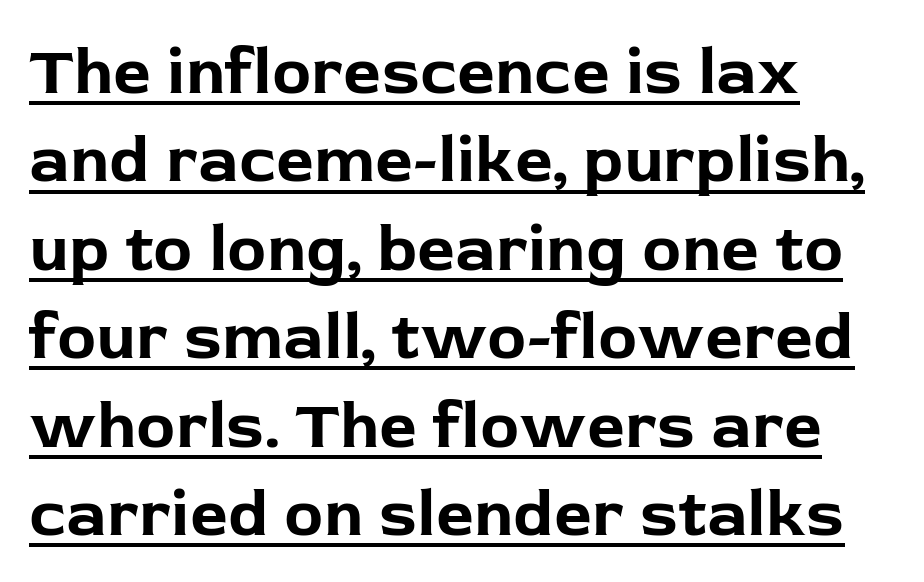
{"serif": "no", "italic": "no", "bold": "yes", "weight": "bold", "width": "normal", "stroke_contrast": "low", "x_height": "medium", "monospaced": "no", "underline": "yes", "align": "left", "line_spacing": "normal", "line_spacing_ratio": 1.34, "letter_spacing": "normal", "letter_spacing_em": 0.0, "glyph_px": 66}
